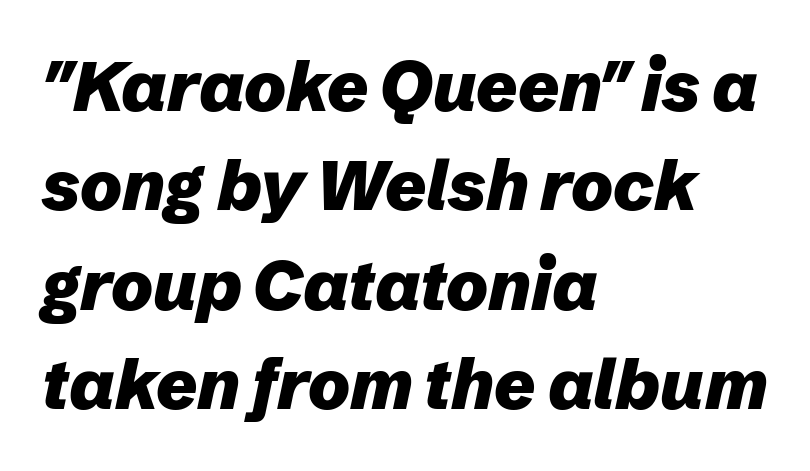
The image shows 70 px heavy type, italic (leaning right); set left-aligned, normal line spacing (1.42x), normal letter spacing, not underlined; low stroke contrast and a medium x-height.
